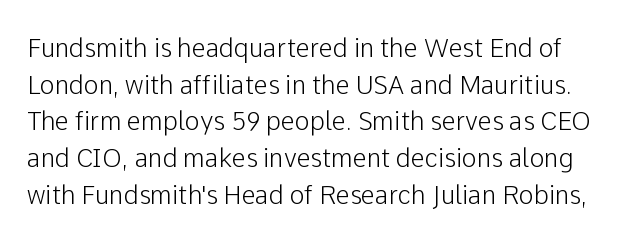
Characters follow at the spacing the type designer built in. Leading: standard. Plain, unruled lines of type. Upright lettering throughout.
